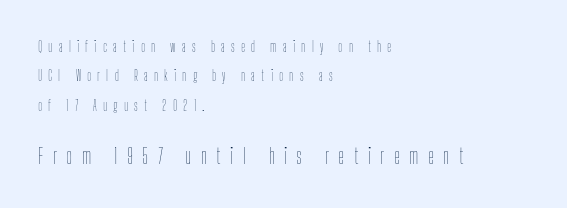
Q: Is the text bold? A: No.
Q: Is the text italic (slanted)? A: No, it is upright.
Q: Is the text underlined? A: No.
Q: How is the paragraph aligned? A: Left-aligned.
Q: Is the spacing between letters normal or unusually wide? A: Unusually wide.
Q: Is the spacing between lines tight, normal or loose? A: Loose.
Q: Which block of text is set in a larger size, the first (top) or the second (bottom)? A: The second (bottom) one.
